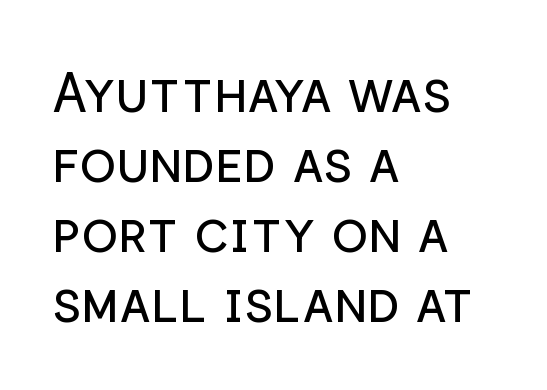
The letters advance in unequal steps, a hallmark of proportional type. Does the lettering tilt? It doesn't — this is upright. Counters stay open thanks to moderate or lighter strokes. Alignment: flush left. Regarding serifs, this sample does without them.
